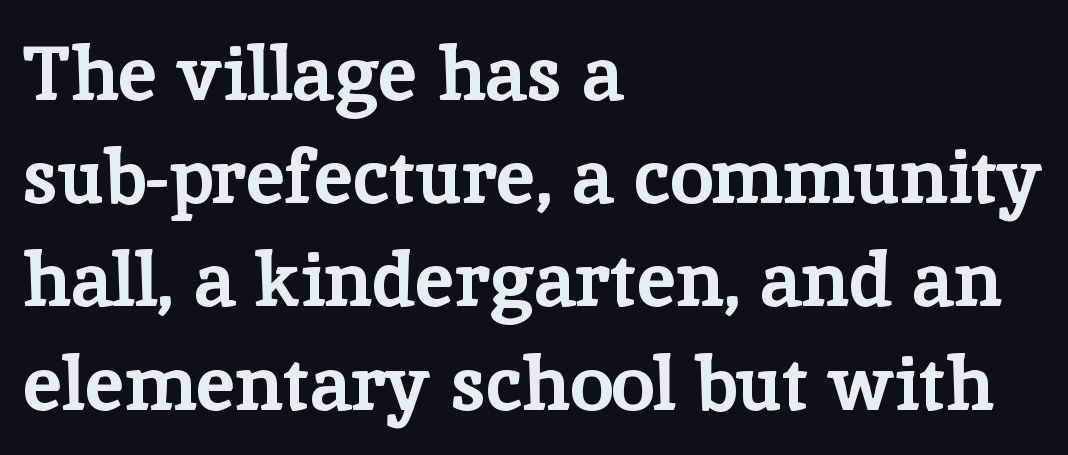
Q: Is the text bold? A: Yes.
Q: Is the text italic (slanted)? A: No, it is upright.
Q: Is the typeface a serif or a sans-serif typeface? A: Serif.
Q: Is the text underlined? A: No.
Q: How is the paragraph aligned? A: Left-aligned.
Q: Is the spacing between letters normal or unusually wide? A: Normal.
Q: Is the spacing between lines tight, normal or loose? A: Normal.
Q: Width (condensed, normal, or wide)? A: Normal.
Q: Stroke contrast? A: Low.
Q: x-height? A: Medium.
Q: Monospaced? A: No.
